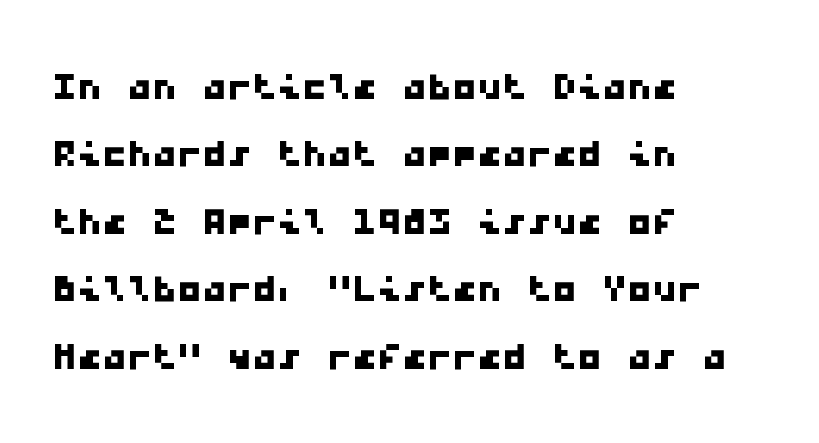
{"serif": "no", "width": "wide", "stroke_contrast": "low", "x_height": "medium", "monospaced": "yes", "underline": "no", "align": "left", "line_spacing": "normal", "line_spacing_ratio": 1.35, "letter_spacing": "normal", "letter_spacing_em": 0.0, "glyph_px": 50}
